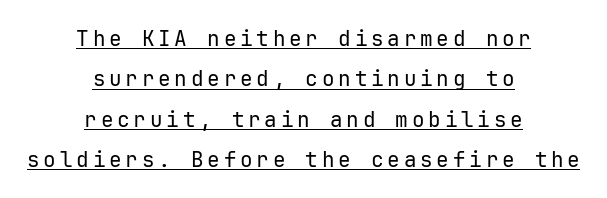
The image shows 21 px text type, upright; set centered, loose line spacing (1.92x), underlined.
